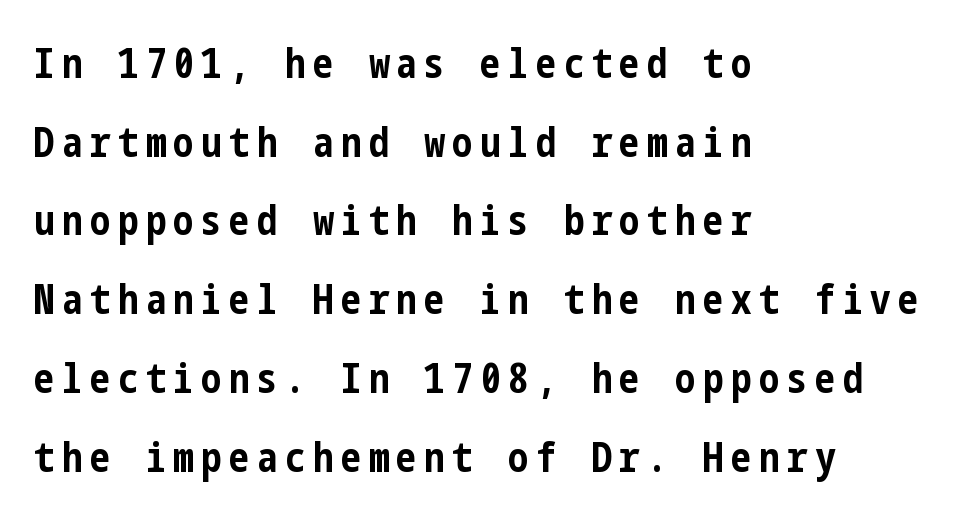
Q: Is the text bold? A: Yes.
Q: Is the text italic (slanted)? A: No, it is upright.
Q: Is the typeface a serif or a sans-serif typeface? A: Sans-serif.
Q: Is the text underlined? A: No.
Q: How is the paragraph aligned? A: Left-aligned.
Q: Is the spacing between lines tight, normal or loose? A: Loose.
Q: Width (condensed, normal, or wide)? A: Condensed.
Q: Stroke contrast? A: Low.
Q: x-height? A: Medium.
